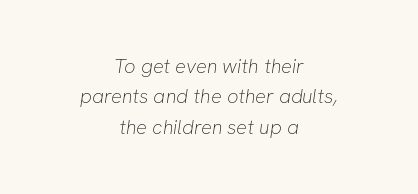
This sample keeps an unexceptional amount of space between lines. The type is set solid horizontally, with unmodified tracking. This is not heavy type; no bold has been used. Short and long lines alike share a common midpoint.
